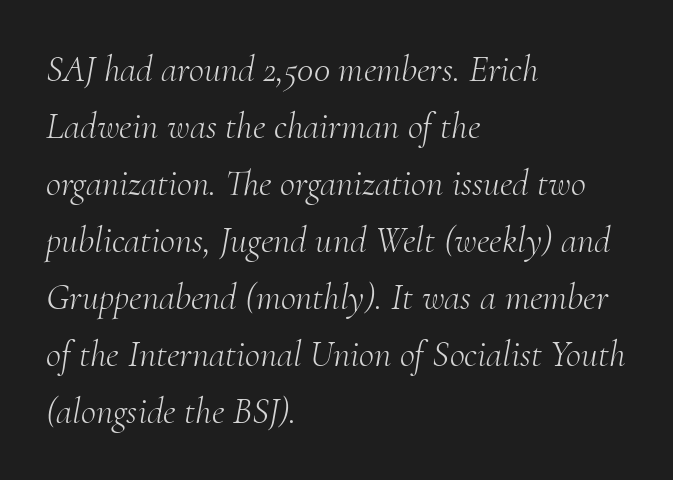
The image shows 37 px light serif type, italic (leaning right); set left-aligned, normal line spacing (1.54x), normal letter spacing, not underlined; medium stroke contrast and a small x-height.
